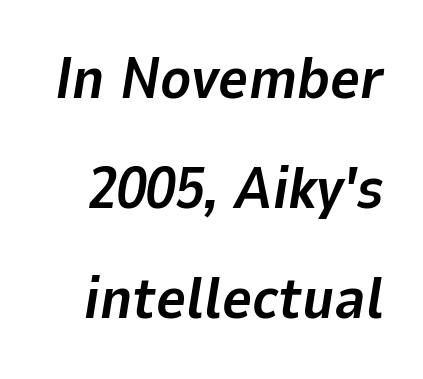
{"italic": "yes", "lean": "right", "slant_degrees": 9, "bold": "yes", "weight": "bold", "width": "normal", "stroke_contrast": "low", "x_height": "medium", "monospaced": "no", "underline": "no", "line_spacing": "loose", "line_spacing_ratio": 1.9, "letter_spacing": "normal", "letter_spacing_em": 0.0, "glyph_px": 58}
